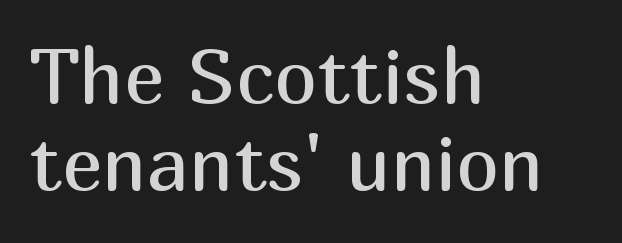
{"serif": "no", "italic": "no", "bold": "no", "weight": "regular", "width": "normal", "stroke_contrast": "medium", "x_height": "medium", "monospaced": "no", "underline": "no", "align": "left", "line_spacing": "tight", "line_spacing_ratio": 1.13, "letter_spacing": "normal", "letter_spacing_em": 0.0, "glyph_px": 77}
